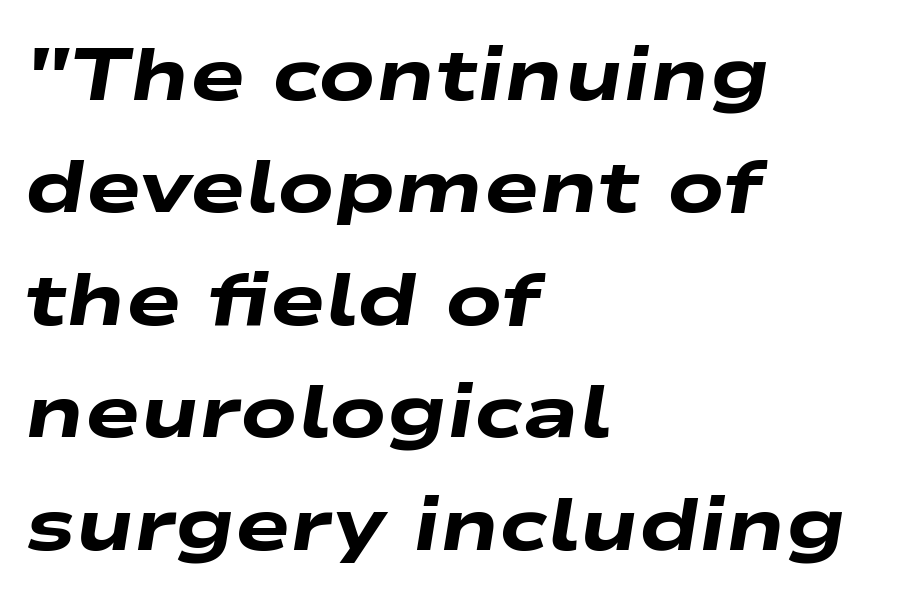
Q: Is the text bold? A: Yes.
Q: Is the text italic (slanted)? A: Yes, it leans right by about 9 degrees.
Q: Is the text underlined? A: No.
Q: How is the paragraph aligned? A: Left-aligned.
Q: Is the spacing between letters normal or unusually wide? A: Normal.
Q: Is the spacing between lines tight, normal or loose? A: Normal.
Q: Width (condensed, normal, or wide)? A: Wide.
Q: Stroke contrast? A: Low.
Q: x-height? A: Medium.
Q: Monospaced? A: No.
